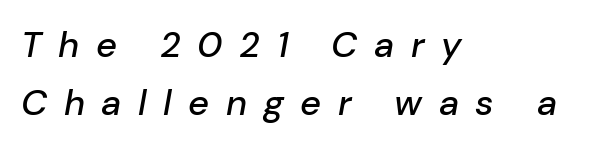
{"italic": "yes", "lean": "right", "slant_degrees": 10, "width": "normal", "stroke_contrast": "low", "x_height": "medium", "monospaced": "no", "underline": "no", "align": "left", "line_spacing": "normal", "line_spacing_ratio": 1.61, "letter_spacing": "wide", "letter_spacing_em": 0.46, "glyph_px": 36}
